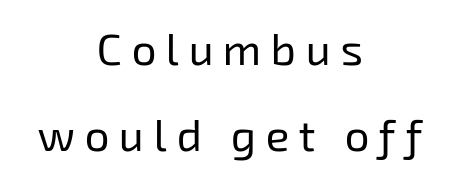
The image shows 44 px regular-weight sans-serif type; set centered, loose line spacing (1.96x), unusually wide letter spacing (+0.22 em), not underlined; low stroke contrast and a medium x-height.
